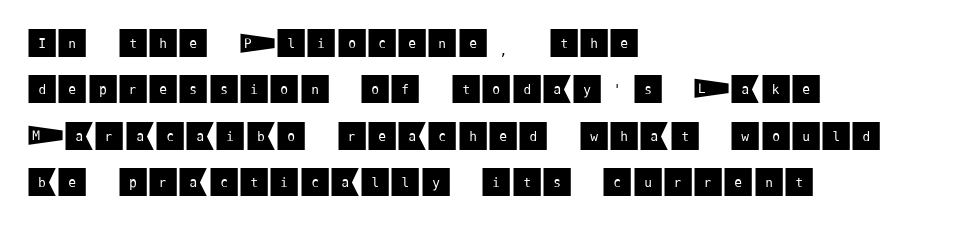
The image shows 31 px sans-serif type, upright; set left-aligned, normal line spacing (1.5x), normal letter spacing, not underlined; medium stroke contrast and a large x-height.
